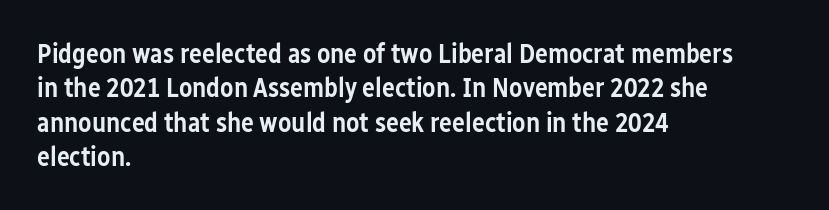
{"italic": "no", "bold": "semi", "underline": "no", "align": "left", "line_spacing": "normal", "line_spacing_ratio": 1.27, "letter_spacing": "normal", "letter_spacing_em": 0.0, "glyph_px": 27}
